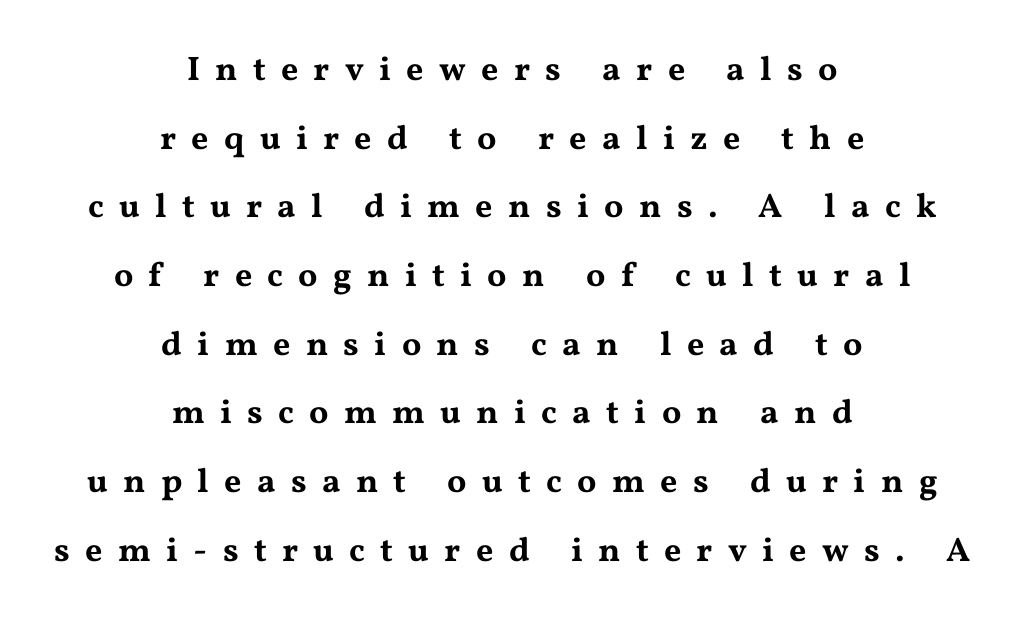
Is this a fixed-width face? No — the glyphs have proportional, varying widths. Compared with typical paragraphs, the rows here are farther apart. Do the letters lean? They stand straight. Each line is balanced around a shared central axis. Decoration check: the copy has no underline.
